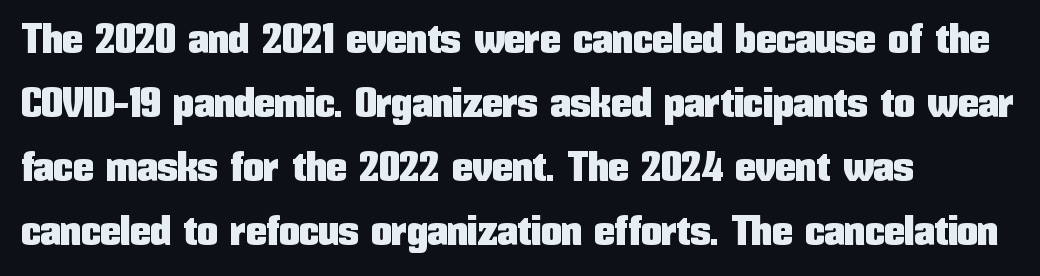
Q: Is the text italic (slanted)? A: No, it is upright.
Q: Is the typeface a serif or a sans-serif typeface? A: Sans-serif.
Q: Is the text underlined? A: No.
Q: How is the paragraph aligned? A: Left-aligned.
Q: Is the spacing between letters normal or unusually wide? A: Normal.
Q: Is the spacing between lines tight, normal or loose? A: Normal.
Q: Width (condensed, normal, or wide)? A: Condensed.
Q: Stroke contrast? A: Low.
Q: x-height? A: Medium.
Q: Monospaced? A: No.
